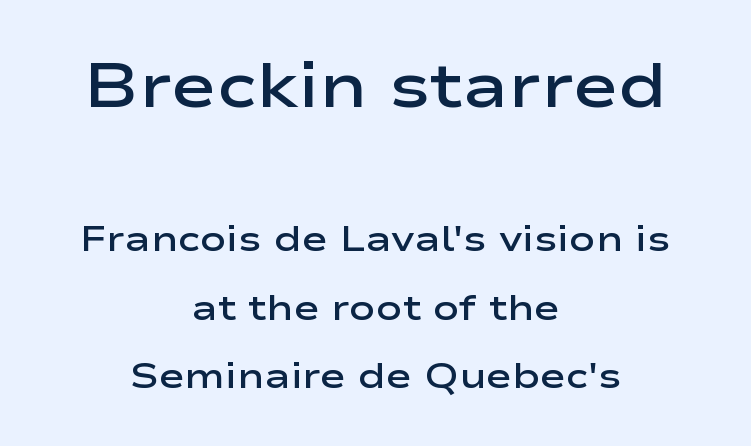
The image shows 62 px semibold, wide sans-serif type, upright; set centered, loose line spacing (1.96x), normal letter spacing, not underlined; the first (top) block is 1.77x larger; low stroke contrast and a medium x-height.
